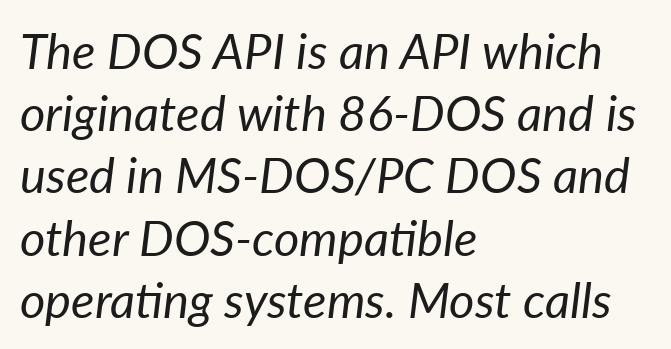
Do the characters align in a grid? No, the font is proportional. Stroke mass is kept to a normal reading level or below. You can tell it's italic because the verticals aren't actually vertical. These lines sit exactly where default settings would place them.
